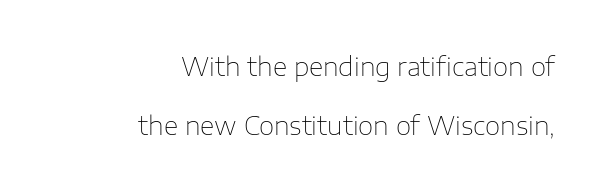
The string is rendered with underlining switched off. The cut favours lightness, reaching ordinary text weight at its darkest. The text block is weighted toward the right margin, trailing off unevenly leftward. The typography opts for an upright posture over an oblique one. These lines stand farther apart than default settings would place them. The face used here is rendered with its standard letterfit.
